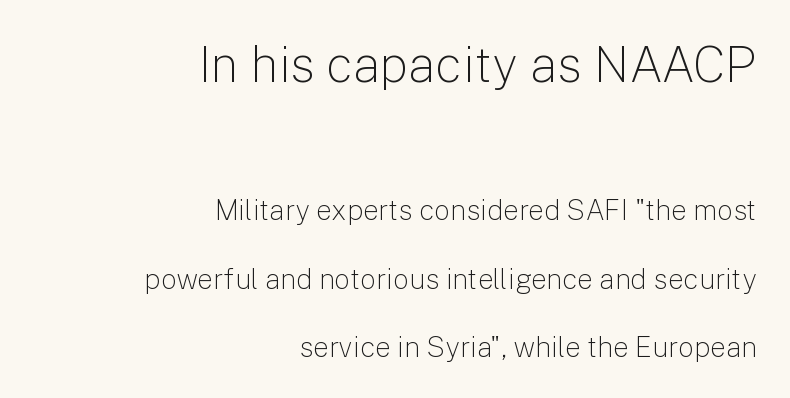
The image shows 49 px light sans-serif type, upright; set right-aligned, loose line spacing (2.45x), normal letter spacing, not underlined; the first (top) block is 1.75x larger; low stroke contrast and a medium x-height.
